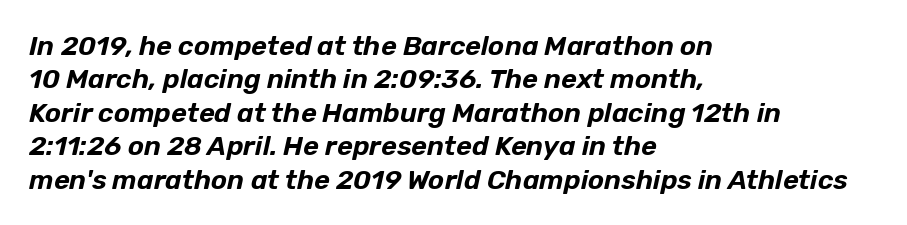
Q: Is the text italic (slanted)? A: Yes, it leans right by about 12 degrees.
Q: Is the text underlined? A: No.
Q: How is the paragraph aligned? A: Left-aligned.
Q: Is the spacing between letters normal or unusually wide? A: Normal.
